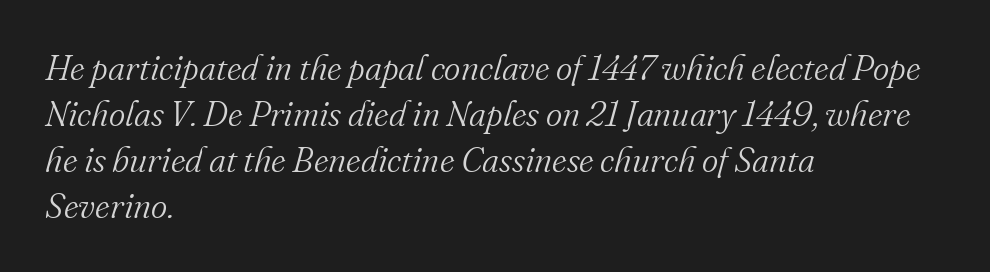
Q: Is the text bold? A: No.
Q: Is the text italic (slanted)? A: Yes, it leans right by about 16 degrees.
Q: Is the typeface a serif or a sans-serif typeface? A: Serif.
Q: Is the text underlined? A: No.
Q: How is the paragraph aligned? A: Left-aligned.
Q: Is the spacing between letters normal or unusually wide? A: Normal.
Q: Is the spacing between lines tight, normal or loose? A: Normal.
Q: Width (condensed, normal, or wide)? A: Normal.
Q: Stroke contrast? A: Medium.
Q: x-height? A: Small.
Q: Monospaced? A: No.
